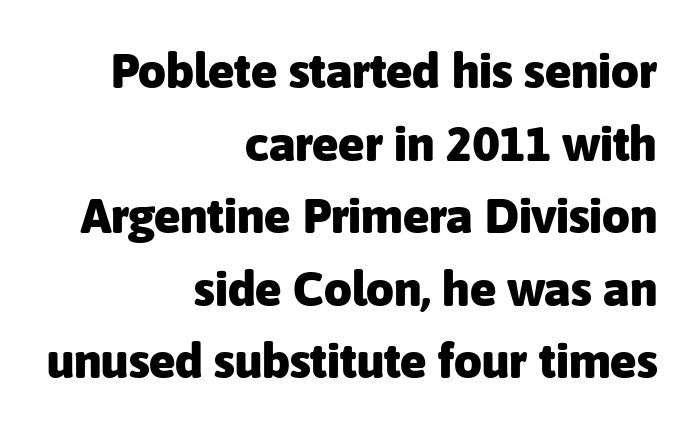
{"serif": "no", "italic": "no", "bold": "yes", "weight": "heavy", "width": "normal", "stroke_contrast": "low", "x_height": "medium", "monospaced": "no", "underline": "no", "align": "right", "line_spacing": "normal", "line_spacing_ratio": 1.48, "letter_spacing": "normal", "letter_spacing_em": 0.0, "glyph_px": 49}
